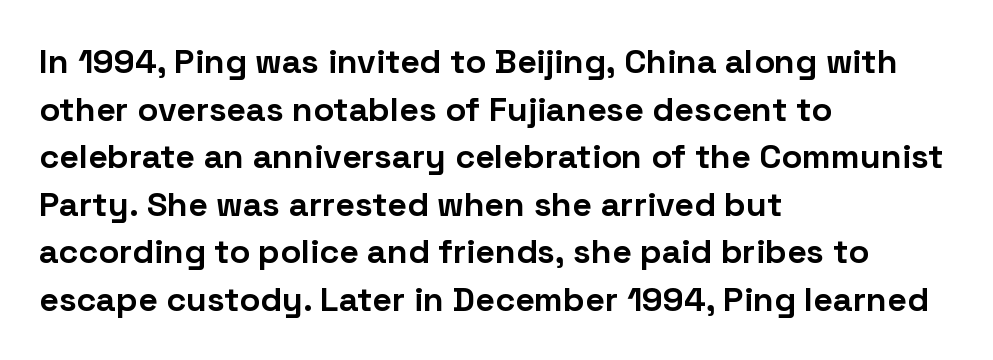
Q: Is the text bold? A: Yes.
Q: Is the text italic (slanted)? A: No, it is upright.
Q: Is the typeface a serif or a sans-serif typeface? A: Sans-serif.
Q: Is the text underlined? A: No.
Q: How is the paragraph aligned? A: Left-aligned.
Q: Is the spacing between letters normal or unusually wide? A: Normal.
Q: Is the spacing between lines tight, normal or loose? A: Normal.
Q: Width (condensed, normal, or wide)? A: Normal.
Q: Stroke contrast? A: Low.
Q: x-height? A: Medium.
Q: Monospaced? A: No.
